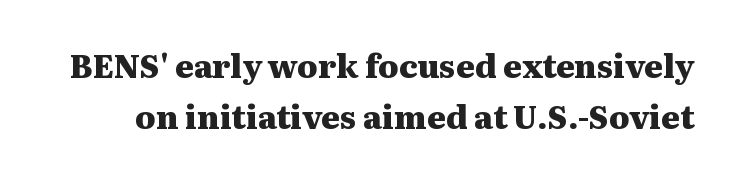
The image shows 32 px heavy, wide serif type, upright; set normal line spacing (1.59x), normal letter spacing, not underlined; medium stroke contrast and a medium x-height.
